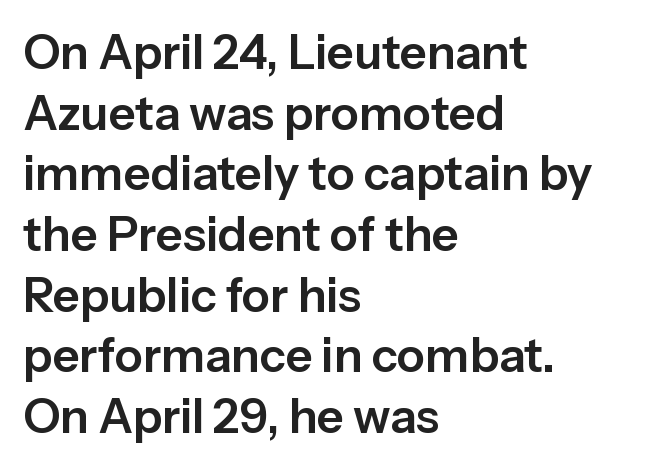
The image shows 47 px sans-serif type, upright; set left-aligned, normal line spacing (1.29x), normal letter spacing, not underlined; low stroke contrast and a medium x-height.
